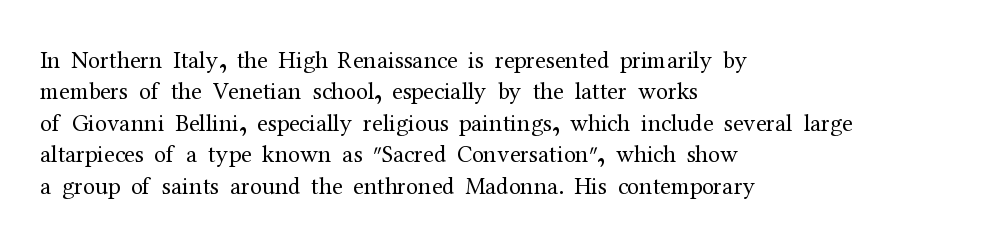
Q: Is the text bold? A: No.
Q: Is the text italic (slanted)? A: No, it is upright.
Q: Is the text underlined? A: No.
Q: How is the paragraph aligned? A: Left-aligned.
Q: Is the spacing between letters normal or unusually wide? A: Normal.
Q: Is the spacing between lines tight, normal or loose? A: Normal.
